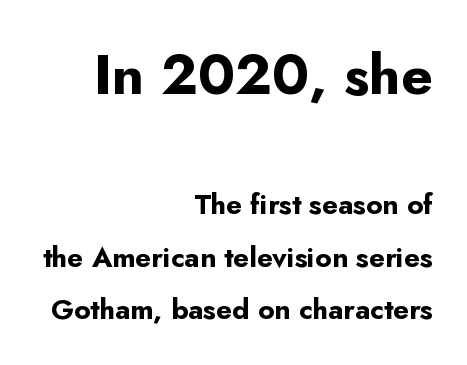
The image shows 56 px bold sans-serif type, upright; set right-aligned, line spacing 1.88x, normal letter spacing, not underlined; the first (top) block is 2.0x larger; low stroke contrast and a small x-height.
